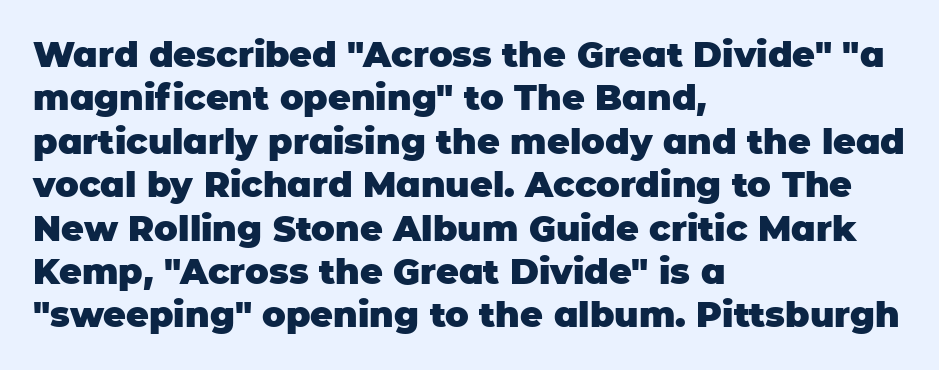
Caption: standard tracking, unaltered. A typesetter would call this proportional, since set widths differ per character. When letters stand straight like this, we call the style roman or upright. The passage shown is typeset with a sans-serif family. Every row of glyphs begins at an identical x-position on the left. Underlining? Definitely not there.
